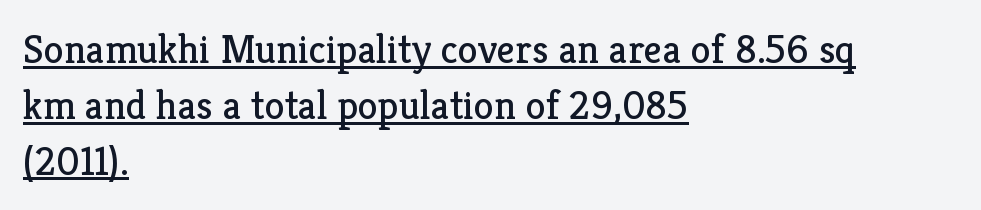
{"serif": "yes", "italic": "no", "bold": "no", "weight": "regular", "width": "normal", "stroke_contrast": "low", "x_height": "medium", "monospaced": "no", "underline": "yes", "align": "left", "line_spacing": "normal", "line_spacing_ratio": 1.36, "letter_spacing": "normal", "letter_spacing_em": 0.0, "glyph_px": 41}
